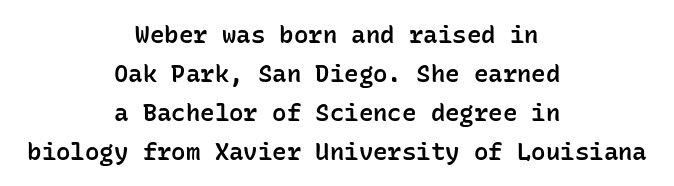
Q: Is the text bold? A: Semi-bold.
Q: Is the text italic (slanted)? A: No, it is upright.
Q: Is the text underlined? A: No.
Q: How is the paragraph aligned? A: Centered.
Q: Is the spacing between letters normal or unusually wide? A: Normal.
Q: Is the spacing between lines tight, normal or loose? A: Normal.
